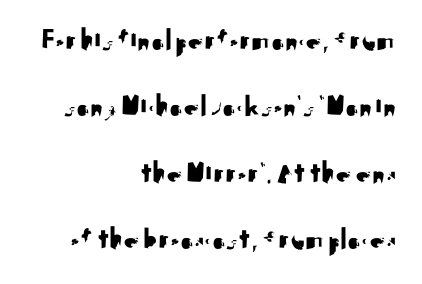
The image shows 31 px sans-serif type, upright; set right-aligned, loose line spacing (2.14x), normal letter spacing, not underlined; medium stroke contrast and a small x-height.
